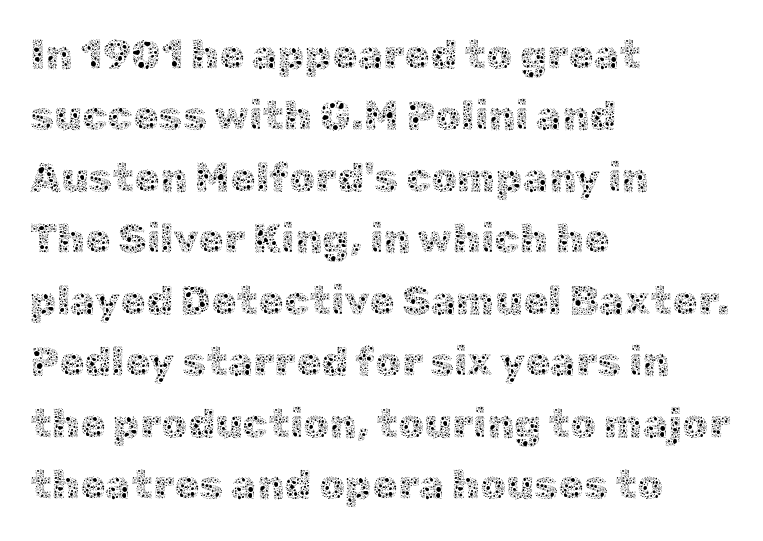
{"italic": "no", "bold": "no", "weight": "thin", "width": "normal", "x_height": "medium", "monospaced": "no", "underline": "no", "align": "left", "line_spacing": "normal", "line_spacing_ratio": 1.5, "letter_spacing": "normal", "letter_spacing_em": 0.0, "glyph_px": 41}
